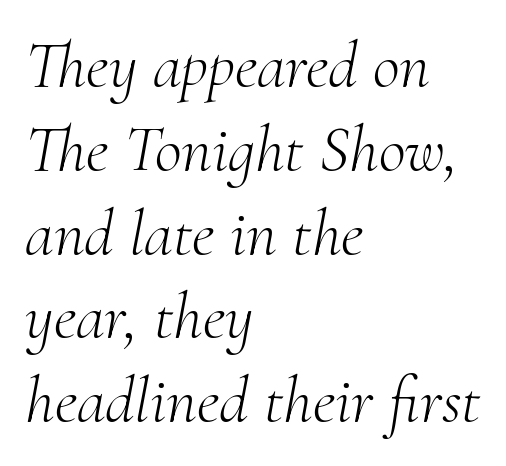
{"serif": "yes", "italic": "yes", "lean": "right", "slant_degrees": 10, "bold": "no", "weight": "light", "width": "normal", "stroke_contrast": "medium", "x_height": "small", "monospaced": "no", "underline": "no", "align": "left", "line_spacing": "normal", "line_spacing_ratio": 1.27, "letter_spacing": "normal", "letter_spacing_em": 0.0, "glyph_px": 66}
